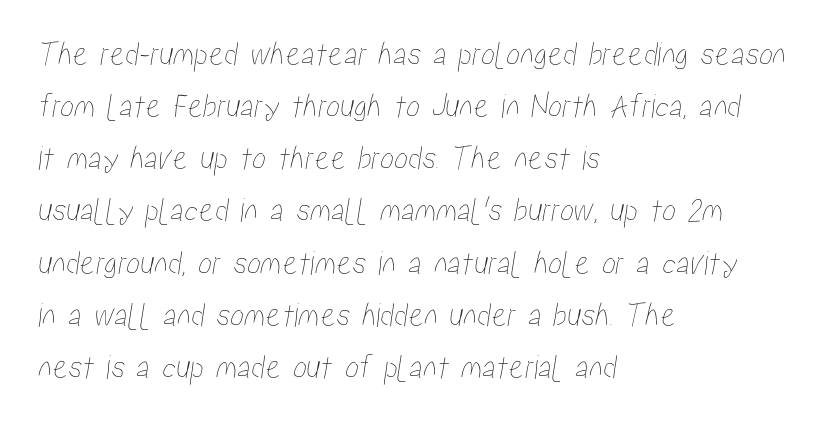
The image shows 35 px condensed type; set left-aligned, normal line spacing (1.49x), normal letter spacing, not underlined; low stroke contrast and a medium x-height.
